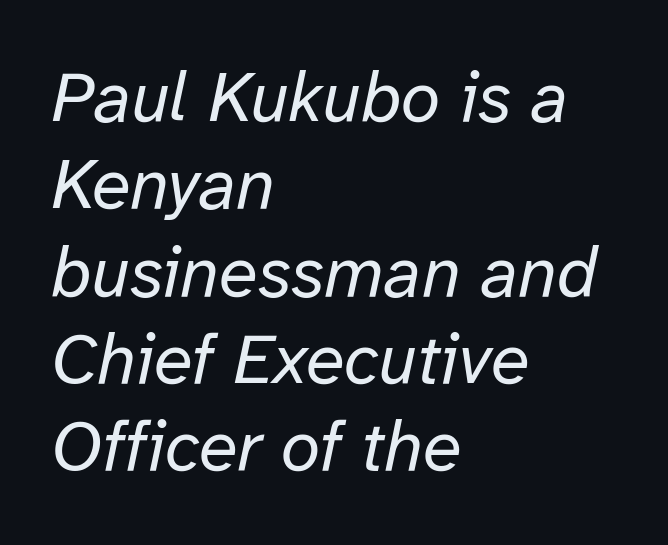
Q: Is the text bold? A: No.
Q: Is the text italic (slanted)? A: Yes, it leans right by about 12 degrees.
Q: Is the text underlined? A: No.
Q: How is the paragraph aligned? A: Left-aligned.
Q: Is the spacing between letters normal or unusually wide? A: Normal.
Q: Width (condensed, normal, or wide)? A: Normal.
Q: Stroke contrast? A: Low.
Q: x-height? A: Medium.
Q: Monospaced? A: No.
